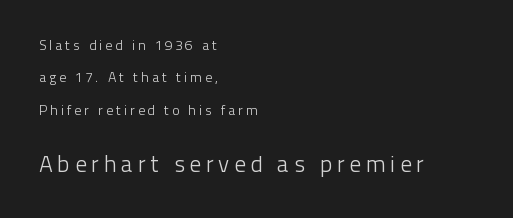
The image shows 23 px text type, upright; set left-aligned, loose line spacing (2.31x), unusually wide letter spacing (+0.2 em), not underlined; the second (bottom) block is 1.64x larger.
